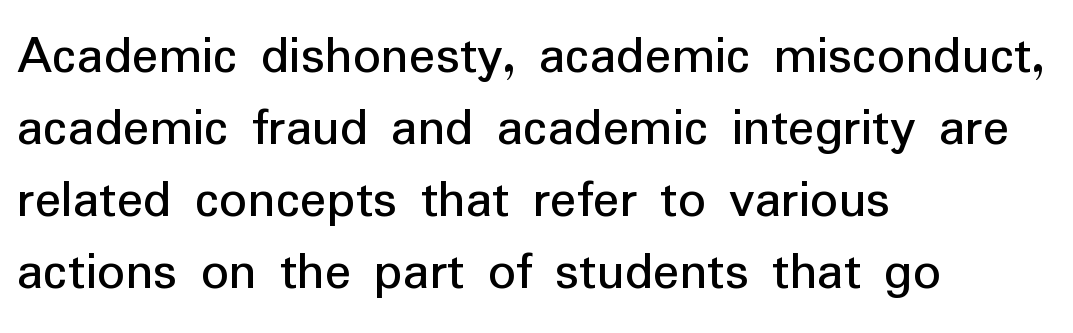
{"serif": "no", "italic": "no", "bold": "no", "weight": "regular", "width": "normal", "stroke_contrast": "low", "x_height": "medium", "monospaced": "no", "underline": "no", "align": "left", "line_spacing": "normal", "line_spacing_ratio": 1.31, "letter_spacing": "normal", "letter_spacing_em": 0.0, "glyph_px": 55}
